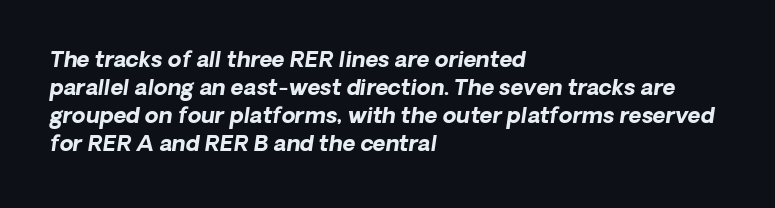
The image shows 22 px bold type; set left-aligned, normal line spacing (1.28x), normal letter spacing, not underlined.
